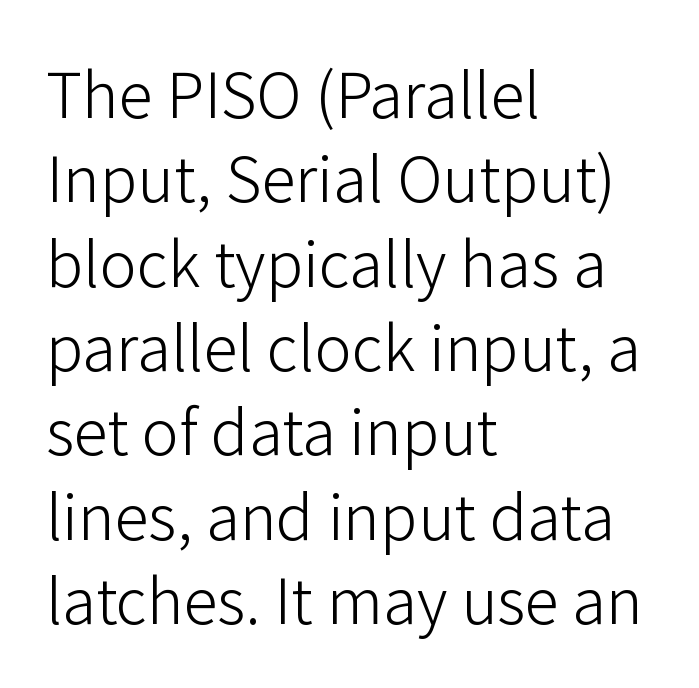
The image shows 62 px light sans-serif type, upright; set left-aligned, normal line spacing (1.36x), normal letter spacing, not underlined; low stroke contrast and a medium x-height.
